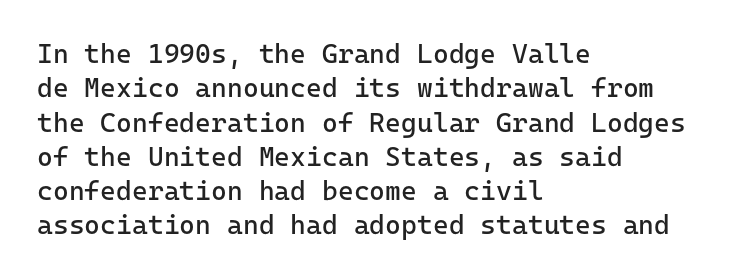
The letterforms sit at book weight or below. Honestly, the letter spacing is just normal — you wouldn't notice it. The type sits square on the baseline with zero lean. Unmarked baselines from the first word to the last. The text block is weighted toward the left margin, trailing off unevenly rightward. The designer left line spacing at the default.
